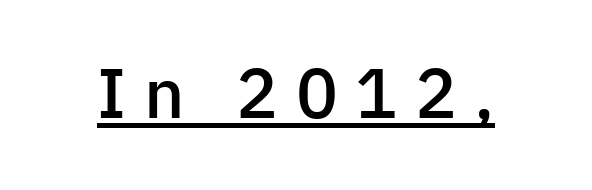
Set as a demibold, roughly 600 on the weight scale. The typeface chosen for these lines omits serifs. Vertical strokes here are truly vertical. A baseline rule has been typeset under these characters.
